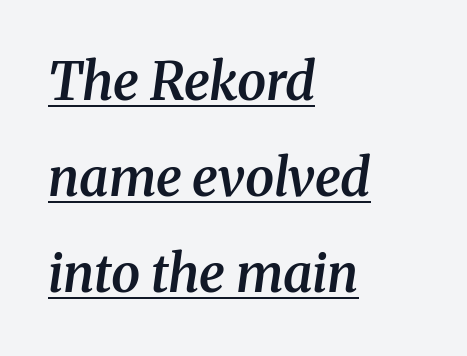
Does a line run under the words? Yes, clearly. The rendering uses natural spacing where letterforms have individual widths. Spacing between characters is what you'd get straight out of the box. In terms of letterform style, serifs are clearly present. This is the in-between weight designers call semibold or demi.
